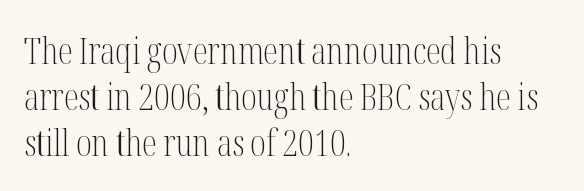
The image shows 37 px light, condensed serif type, upright; set left-aligned, line spacing 1.24x, normal letter spacing, not underlined; medium stroke contrast and a medium x-height.
